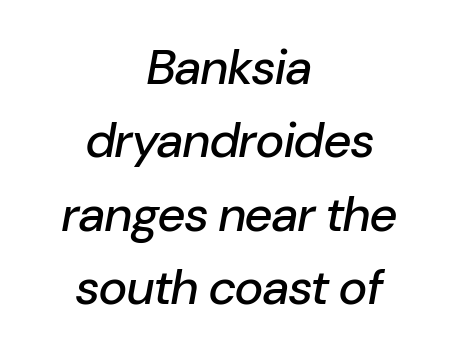
Q: Is the text italic (slanted)? A: Yes, it leans right by about 10 degrees.
Q: Is the text underlined? A: No.
Q: How is the paragraph aligned? A: Centered.
Q: Is the spacing between letters normal or unusually wide? A: Normal.
Q: Is the spacing between lines tight, normal or loose? A: Normal.
Q: Width (condensed, normal, or wide)? A: Normal.
Q: Stroke contrast? A: Low.
Q: x-height? A: Medium.
Q: Monospaced? A: No.
